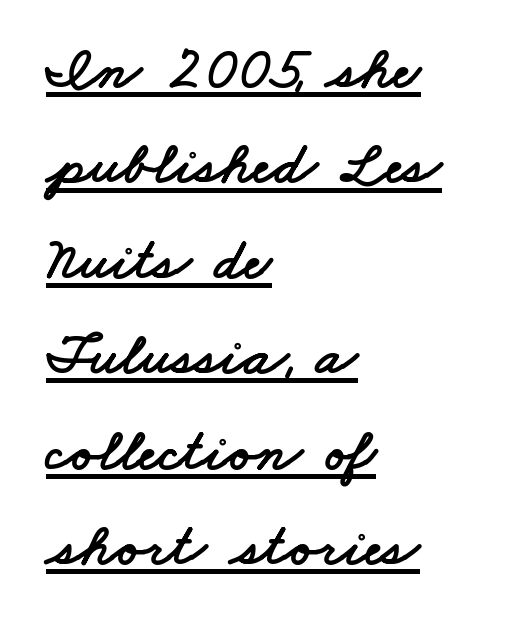
Inter-character spacing is left at the font's built-in metrics. In designer terms, the underline attribute is active on this setting. Honestly, the row spacing looks completely unremarkable. The face used here is proportionally spaced, like ordinary book or web type. The glyphs in this specimen are sans serif.
